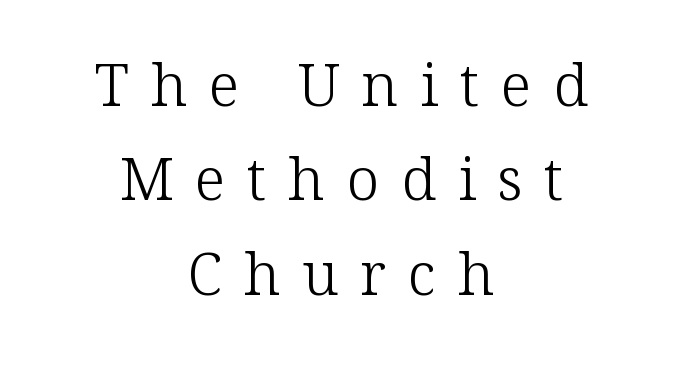
Q: Is the text bold? A: No.
Q: Is the text italic (slanted)? A: No, it is upright.
Q: Is the typeface a serif or a sans-serif typeface? A: Serif.
Q: Is the text underlined? A: No.
Q: How is the paragraph aligned? A: Centered.
Q: Is the spacing between letters normal or unusually wide? A: Unusually wide.
Q: Is the spacing between lines tight, normal or loose? A: Normal.
Q: Width (condensed, normal, or wide)? A: Normal.
Q: Stroke contrast? A: Low.
Q: x-height? A: Medium.
Q: Monospaced? A: No.
